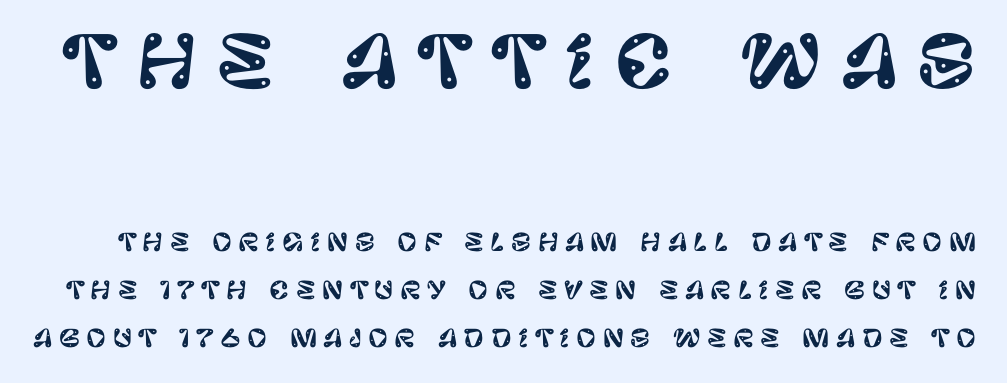
Q: Is the text italic (slanted)? A: Yes.
Q: Is the typeface a serif or a sans-serif typeface? A: Sans-serif.
Q: Is the text underlined? A: No.
Q: Is the spacing between letters normal or unusually wide? A: Unusually wide.
Q: Is the spacing between lines tight, normal or loose? A: Loose.
Q: Which block of text is set in a larger size, the first (top) or the second (bottom)? A: The first (top) one.
Q: Width (condensed, normal, or wide)? A: Normal.
Q: Stroke contrast? A: Low.
Q: x-height? A: Large.
Q: Monospaced? A: No.
